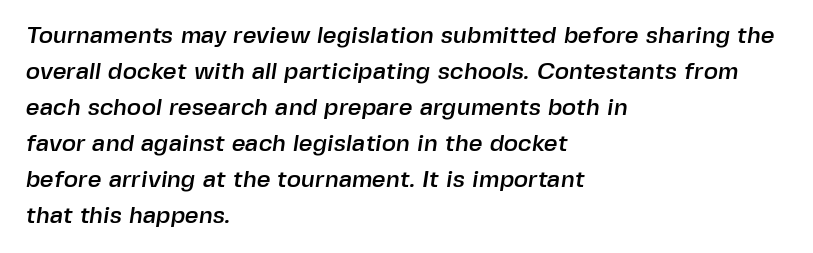
The space between consecutive lines is moderate. The typesetter chose a ragged-right arrangement here. Words appear dense and cohesive because spacing is normal. Letters rest on an invisible, unmarked baseline.
